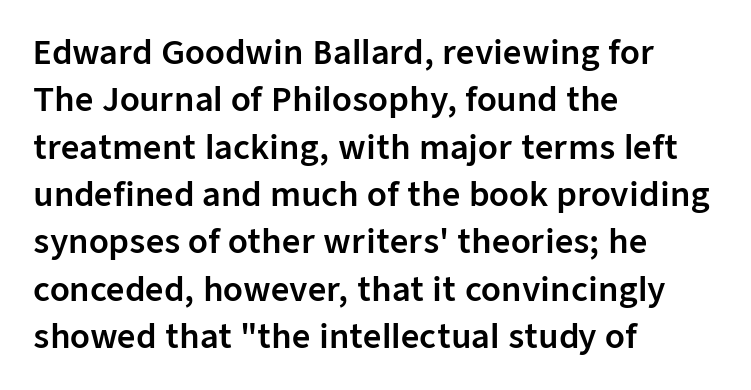
Q: Is the text italic (slanted)? A: No, it is upright.
Q: Is the typeface a serif or a sans-serif typeface? A: Sans-serif.
Q: Is the text underlined? A: No.
Q: How is the paragraph aligned? A: Left-aligned.
Q: Is the spacing between letters normal or unusually wide? A: Normal.
Q: Is the spacing between lines tight, normal or loose? A: Normal.
Q: Width (condensed, normal, or wide)? A: Normal.
Q: Stroke contrast? A: Low.
Q: x-height? A: Medium.
Q: Monospaced? A: No.
